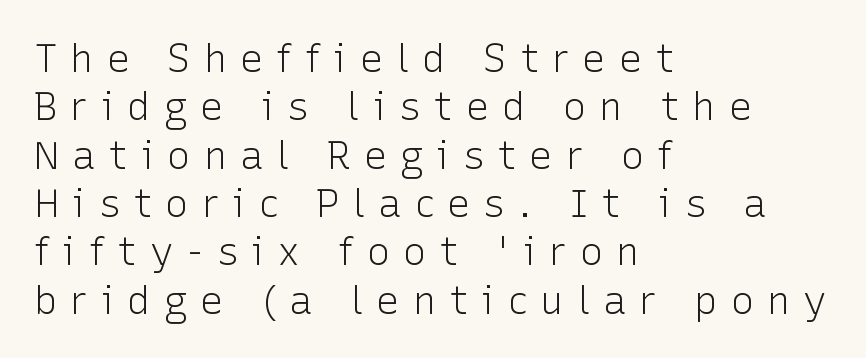
{"serif": "no", "italic": "no", "bold": "no", "weight": "light", "width": "normal", "stroke_contrast": "low", "x_height": "medium", "monospaced": "no", "underline": "no", "align": "left", "line_spacing_ratio": 1.24, "letter_spacing": "wide", "letter_spacing_em": 0.33, "glyph_px": 39}
